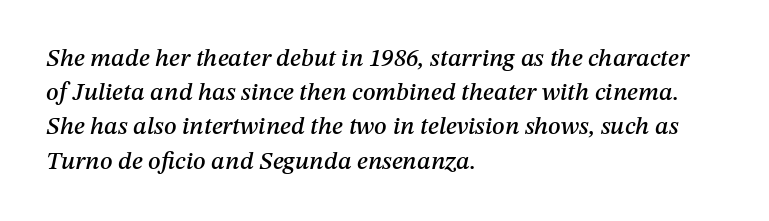
The text block is weighted toward the left margin, trailing off unevenly rightward. The space directly below the letters is spotless. What stands out about the letter spacing? Nothing — it is the standard amount. Compared with typical paragraphs, the rows here are spaced about the same. Italic: yes, the glyphs are oblique.
